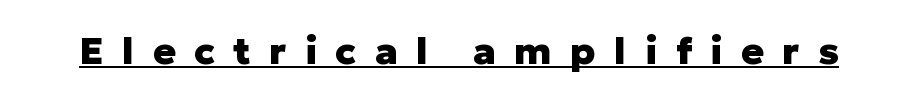
The image shows 38 px heavy sans-serif type, upright; set unusually wide letter spacing (+0.48 em), underlined; low stroke contrast and a medium x-height.
